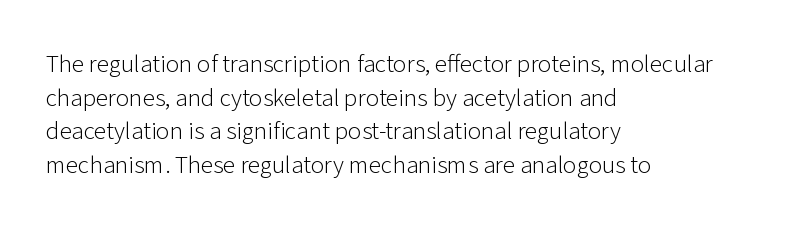
Honestly, there is no underline to notice here at all. When letters stand straight like this, we call the style roman or upright. The passage shown stacks its lines at a standard gap. Horizontal alignment here is leftward, the default for most running prose. Ink coverage per letter is moderate at most.
